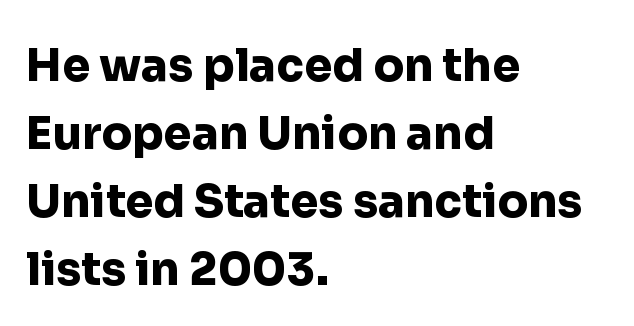
{"serif": "no", "italic": "no", "bold": "yes", "weight": "heavy", "width": "normal", "stroke_contrast": "low", "x_height": "medium", "monospaced": "no", "underline": "no", "align": "left", "line_spacing": "normal", "line_spacing_ratio": 1.51, "letter_spacing": "normal", "letter_spacing_em": 0.0, "glyph_px": 45}
